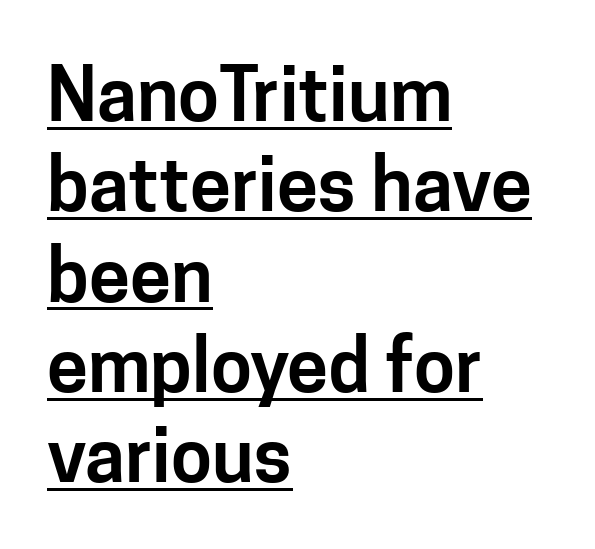
Q: Is the text italic (slanted)? A: No, it is upright.
Q: Is the typeface a serif or a sans-serif typeface? A: Sans-serif.
Q: Is the text underlined? A: Yes.
Q: How is the paragraph aligned? A: Left-aligned.
Q: Is the spacing between letters normal or unusually wide? A: Normal.
Q: Width (condensed, normal, or wide)? A: Normal.
Q: Stroke contrast? A: Low.
Q: x-height? A: Medium.
Q: Monospaced? A: No.
